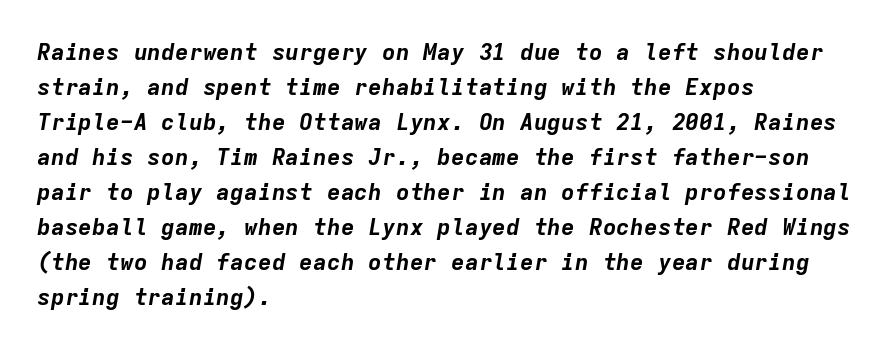
The image shows 23 px bold type, italic (leaning right); set left-aligned, normal line spacing (1.52x), normal letter spacing, not underlined.
